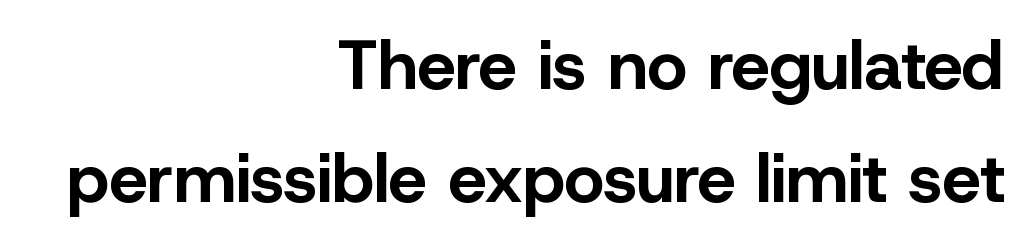
{"serif": "no", "italic": "no", "bold": "yes", "weight": "bold", "width": "normal", "stroke_contrast": "low", "x_height": "medium", "monospaced": "no", "underline": "no", "align": "right", "line_spacing": "normal", "line_spacing_ratio": 1.64, "letter_spacing": "normal", "letter_spacing_em": 0.0, "glyph_px": 69}
